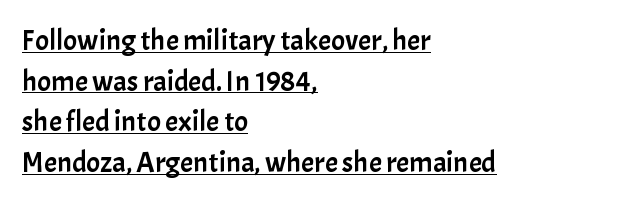
The image shows 29 px sans-serif type, upright; set left-aligned, normal line spacing (1.4x), normal letter spacing, underlined; low stroke contrast and a medium x-height.
